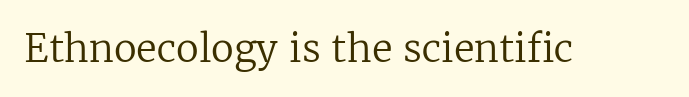
Q: Is the text bold? A: No.
Q: Is the text italic (slanted)? A: No, it is upright.
Q: Is the typeface a serif or a sans-serif typeface? A: Serif.
Q: Is the text underlined? A: No.
Q: Is the spacing between letters normal or unusually wide? A: Normal.
Q: Width (condensed, normal, or wide)? A: Normal.
Q: Stroke contrast? A: Low.
Q: x-height? A: Medium.
Q: Monospaced? A: No.
